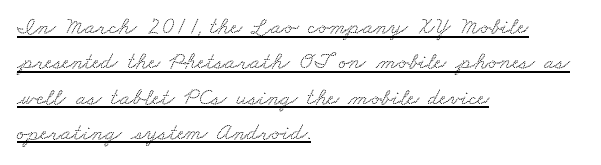
Q: Is the text underlined? A: Yes.
Q: How is the paragraph aligned? A: Left-aligned.
Q: Is the spacing between letters normal or unusually wide? A: Normal.
Q: Is the spacing between lines tight, normal or loose? A: Normal.
